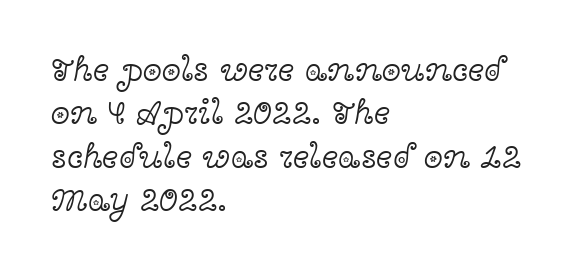
Letter spacing: default. This sample has the flowing, uneven cadence of proportional lettering. Summary of weight: not heavy and not bold. You can tell from the footed stems that serif type was used.
